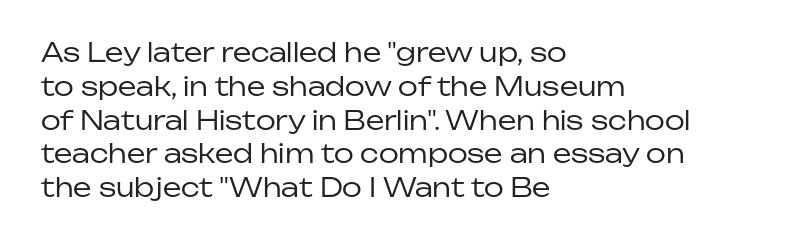
Q: Is the text bold? A: No.
Q: Is the text italic (slanted)? A: No, it is upright.
Q: Is the text underlined? A: No.
Q: How is the paragraph aligned? A: Left-aligned.
Q: Is the spacing between letters normal or unusually wide? A: Normal.
Q: Is the spacing between lines tight, normal or loose? A: Normal.
